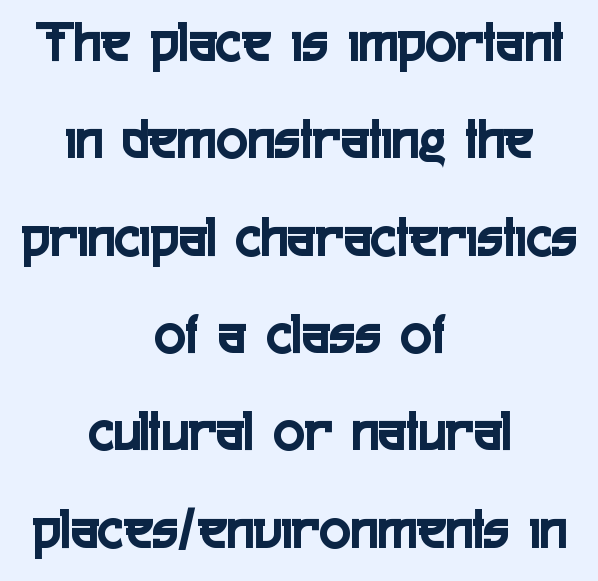
{"serif": "no", "italic": "no", "width": "condensed", "x_height": "medium", "monospaced": "no", "underline": "no", "align": "center", "line_spacing": "normal", "line_spacing_ratio": 1.65, "letter_spacing": "normal", "letter_spacing_em": 0.0, "glyph_px": 59}
